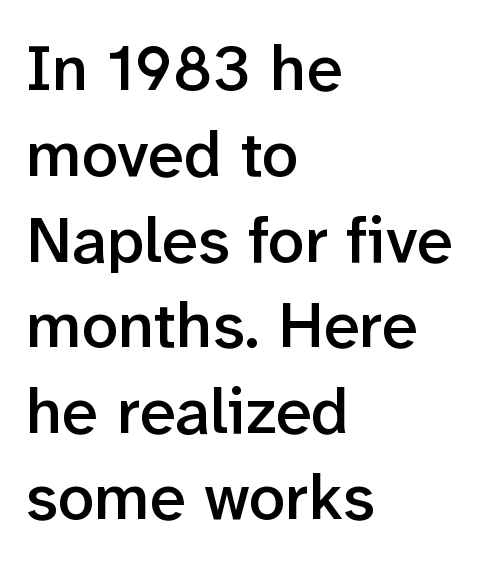
Spacing verdict: proportional, widths tailored to each character. No italicization has been applied; the sample stays upright. Has an underline been added? It has not. Does the weight exceed regular? Yes, but only to semibold. Regarding leading, the lines here are spaced in the standard way. A typesetter would call this zero additional tracking.
